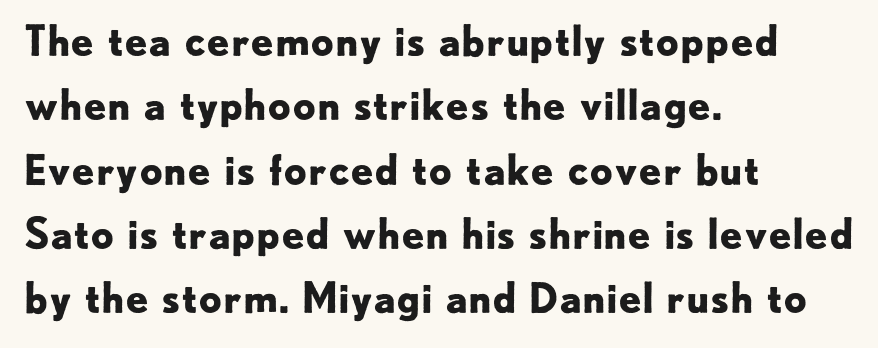
{"serif": "no", "italic": "no", "bold": "yes", "weight": "bold", "width": "normal", "stroke_contrast": "low", "x_height": "small", "monospaced": "no", "underline": "no", "align": "left", "line_spacing": "normal", "line_spacing_ratio": 1.57, "letter_spacing": "normal", "letter_spacing_em": 0.0, "glyph_px": 41}
